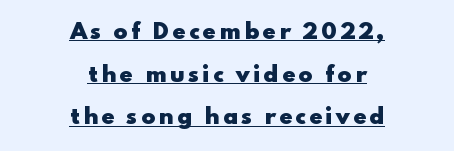
Q: Is the text bold? A: Yes.
Q: Is the text italic (slanted)? A: No, it is upright.
Q: Is the text underlined? A: Yes.
Q: How is the paragraph aligned? A: Centered.
Q: Is the spacing between lines tight, normal or loose? A: Loose.
